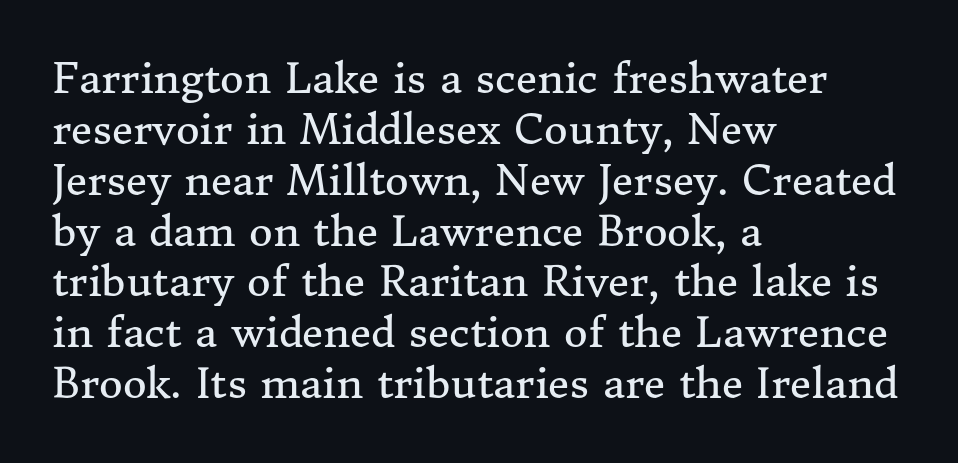
Check under the words: just untouched page. Font category for this specimen: serif. How are the letters spaced? Ordinarily, with no added tracking. Think of a printed novel: that variable character pitch is what you see here. This is the regular roman posture of the typeface. No chunkiness to these letters — they're not bold.
